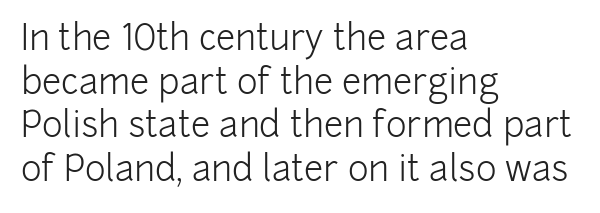
The image shows 35 px light sans-serif type, upright; set left-aligned, normal line spacing (1.25x), normal letter spacing, not underlined; low stroke contrast and a medium x-height.
